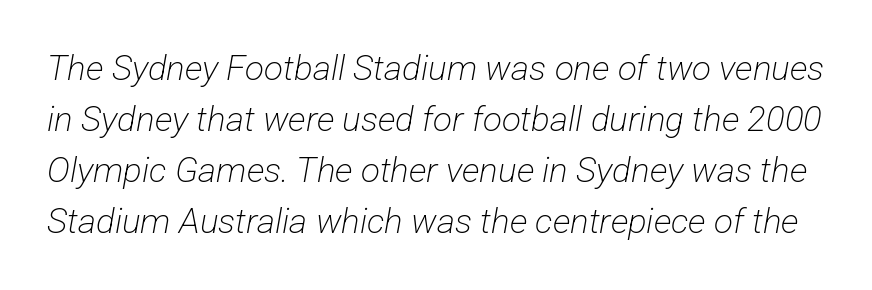
The image shows 35 px light, condensed sans-serif type; set normal line spacing (1.46x), normal letter spacing, not underlined; low stroke contrast and a medium x-height.
